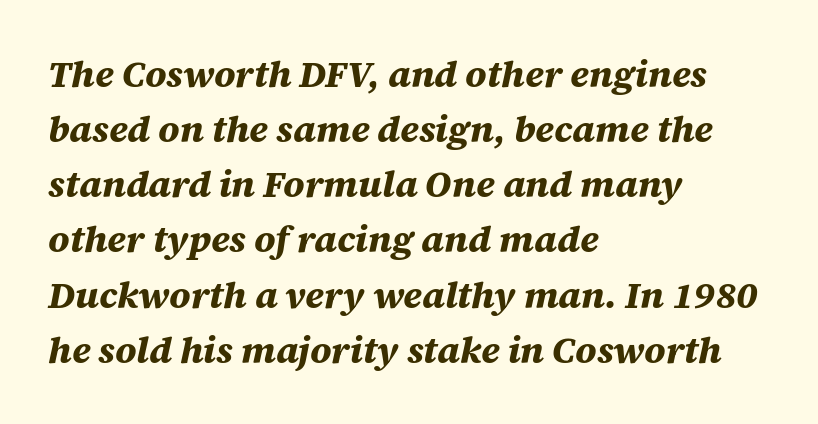
{"italic": "yes", "lean": "right", "slant_degrees": 12, "bold": "yes", "weight": "bold", "width": "normal", "stroke_contrast": "medium", "x_height": "large", "monospaced": "no", "underline": "no", "align": "left", "line_spacing": "normal", "line_spacing_ratio": 1.49, "letter_spacing": "normal", "letter_spacing_em": 0.0, "glyph_px": 37}
